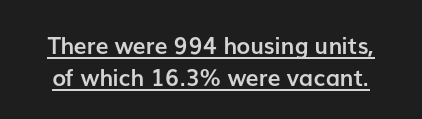
Plenty of ink on the page — the face is bold. Emphasis is given by a line drawn under the lettering. The axis of the letterforms is exactly vertical. The passage shown has conventional tracking throughout. Each new line begins a customary step beneath the previous one.
